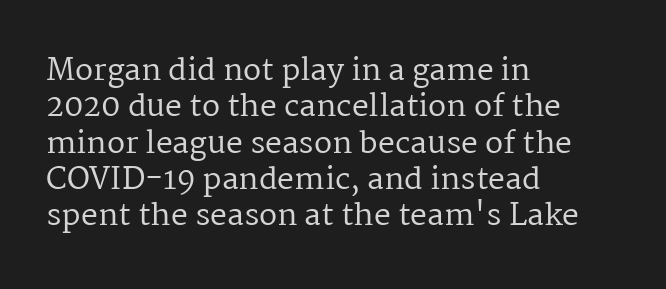
Short note: letters normally spaced. Just letters on the line, the space beneath them empty. The typesetting does not lean heavy: it is not bold. Short and long lines alike share a common starting point at left. Style check: upright. To sum up the face: it has serifs.
